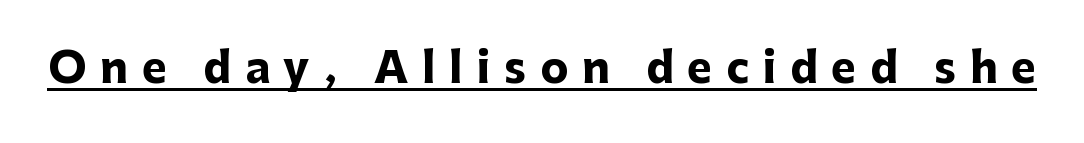
Q: Is the text bold? A: Yes.
Q: Is the text italic (slanted)? A: No, it is upright.
Q: Is the typeface a serif or a sans-serif typeface? A: Sans-serif.
Q: Is the text underlined? A: Yes.
Q: Is the spacing between letters normal or unusually wide? A: Unusually wide.
Q: Width (condensed, normal, or wide)? A: Normal.
Q: Stroke contrast? A: Low.
Q: x-height? A: Medium.
Q: Monospaced? A: No.
